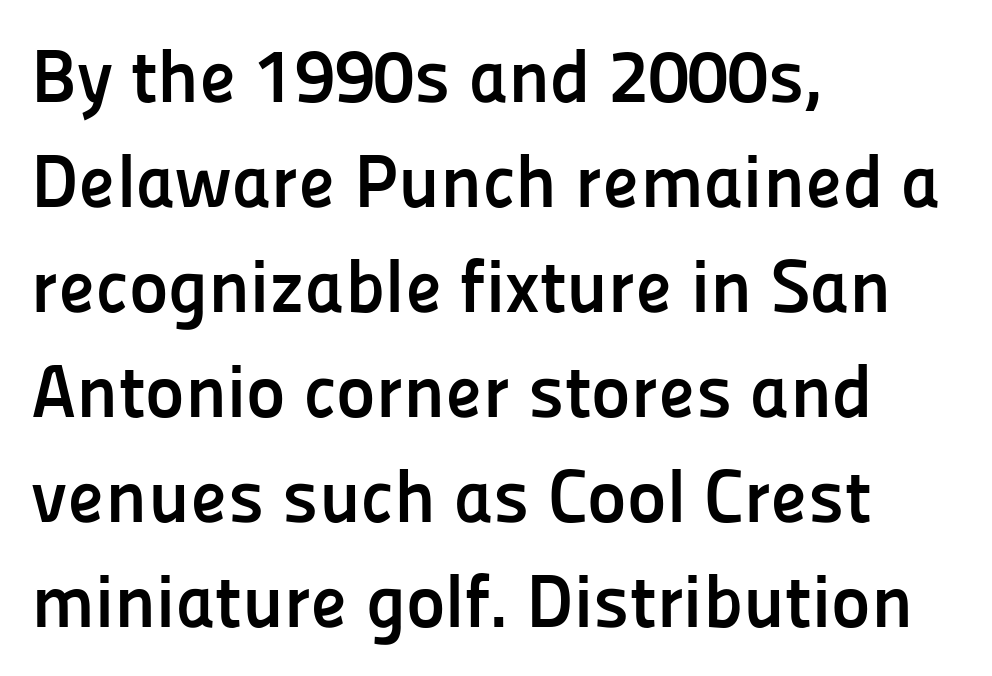
A dark, heavy texture on the line: the type is bold. What's the leading like? Ordinary, nothing unusual. Are there feet on the stems? There aren't — it's a sans. Nope, not italic — everything's standing straight. Varying glyph widths throughout — classic text-font behaviour.
